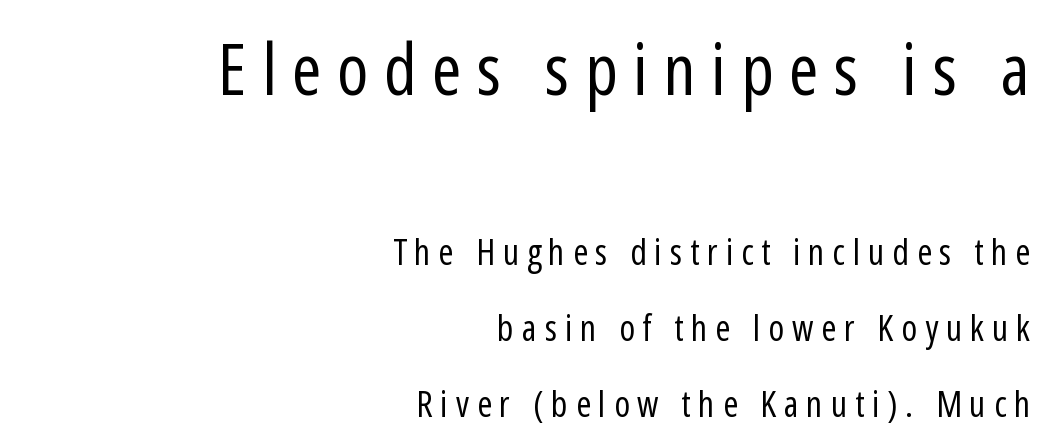
{"serif": "no", "italic": "no", "bold": "no", "weight": "regular", "width": "condensed", "stroke_contrast": "low", "x_height": "medium", "monospaced": "no", "underline": "no", "align": "right", "line_spacing": "loose", "line_spacing_ratio": 2.11, "letter_spacing": "wide", "letter_spacing_em": 0.22, "larger_block": "first", "size_ratio": 1.97, "glyph_px": 71}
